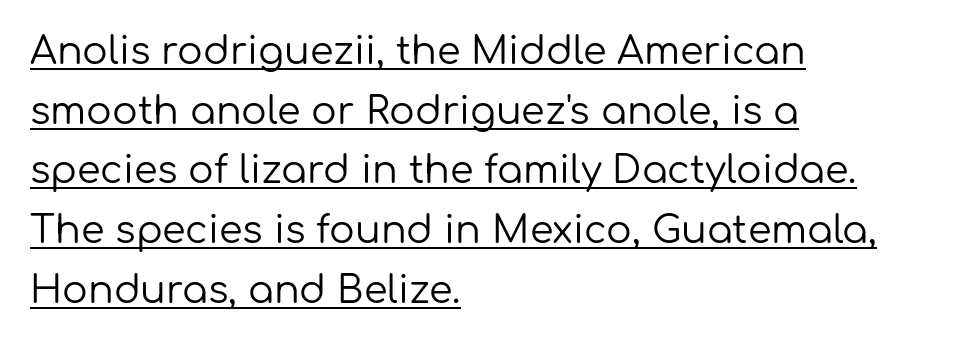
The image shows 38 px regular-weight sans-serif type, upright; set left-aligned, normal line spacing (1.57x), normal letter spacing, underlined; low stroke contrast and a medium x-height.
